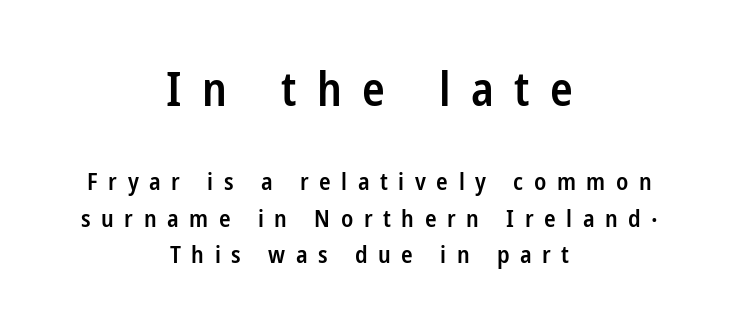
There is plenty of visible air inserted between adjacent glyphs. This is the regular roman posture of the typeface. A somewhat darkened texture: the type is semibold rather than bold. The paragraph shown floats in the horizontal middle. In terms of letterform style, serifs are entirely absent. Descenders are the only things crossing below the line.
